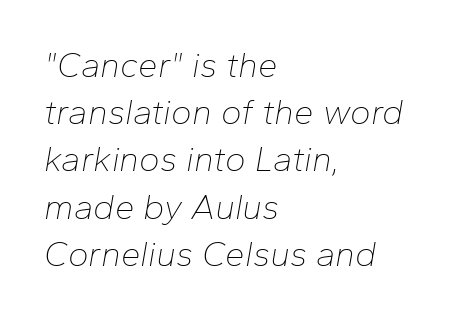
The image shows 35 px thin type, italic (leaning right); set left-aligned, normal line spacing (1.35x), normal letter spacing, not underlined; low stroke contrast and a medium x-height.
